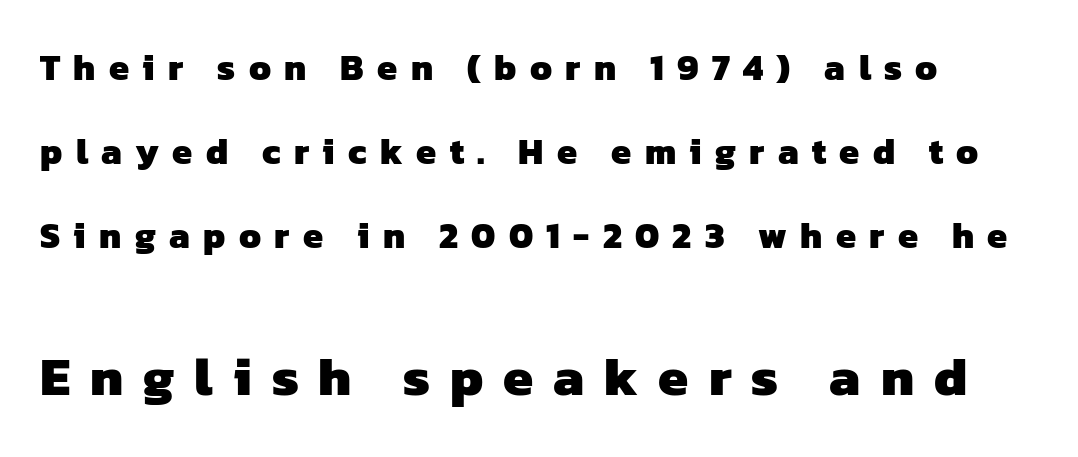
Q: Is the text bold? A: Yes.
Q: Is the typeface a serif or a sans-serif typeface? A: Sans-serif.
Q: Is the text underlined? A: No.
Q: How is the paragraph aligned? A: Left-aligned.
Q: Is the spacing between letters normal or unusually wide? A: Unusually wide.
Q: Is the spacing between lines tight, normal or loose? A: Loose.
Q: Which block of text is set in a larger size, the first (top) or the second (bottom)? A: The second (bottom) one.
Q: Width (condensed, normal, or wide)? A: Normal.
Q: Stroke contrast? A: Low.
Q: x-height? A: Medium.
Q: Monospaced? A: No.
